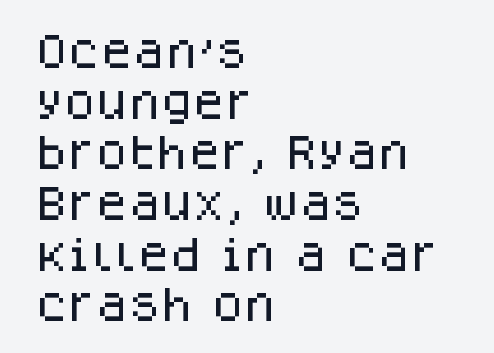
The ragged edge is on the right, which tells us the setting is flush left. No italicization has been applied; the sample stays upright. In terms of letterform style, serifs are entirely absent. A typesetter would call this proportional, since set widths differ per character.
